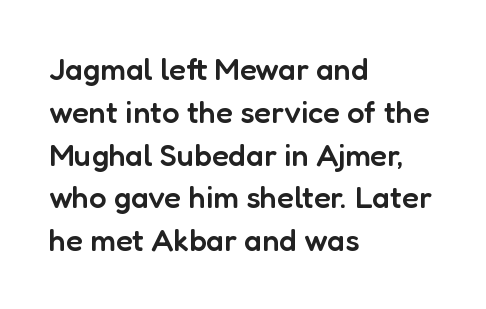
{"serif": "no", "italic": "no", "bold": "semi", "weight": "semibold", "width": "normal", "stroke_contrast": "low", "x_height": "medium", "monospaced": "no", "underline": "no", "align": "left", "line_spacing": "normal", "line_spacing_ratio": 1.38, "letter_spacing": "normal", "letter_spacing_em": 0.0, "glyph_px": 31}
